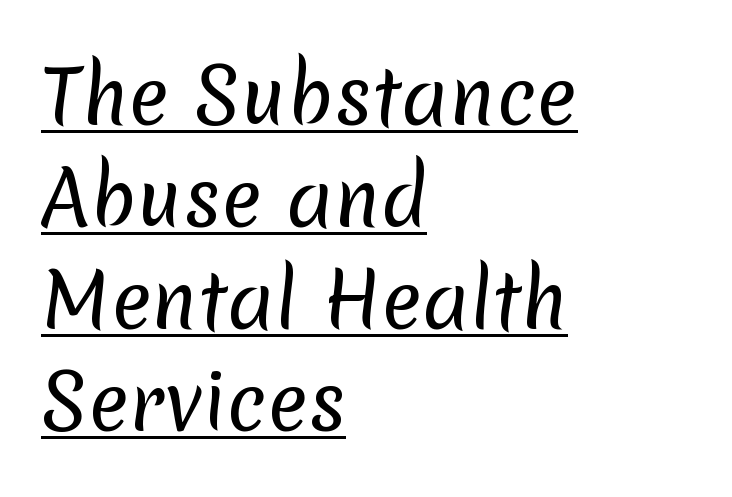
Q: Is the text bold? A: No.
Q: Is the typeface a serif or a sans-serif typeface? A: Sans-serif.
Q: Is the text underlined? A: Yes.
Q: How is the paragraph aligned? A: Left-aligned.
Q: Is the spacing between letters normal or unusually wide? A: Normal.
Q: Is the spacing between lines tight, normal or loose? A: Normal.
Q: Width (condensed, normal, or wide)? A: Normal.
Q: Stroke contrast? A: Low.
Q: x-height? A: Medium.
Q: Monospaced? A: No.
